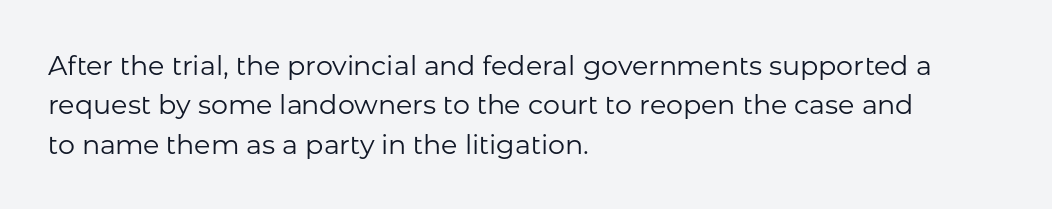
Quick note: not italic, upright. Is the stroke heavy? The answer is a plain regular-or-lighter. The setting favours the left margin, as ordinary paragraphs usually do. Has an underline been added? It has not. Tracking here is standard; glyphs follow each other at the usual distance. Line spacing here is normal.
